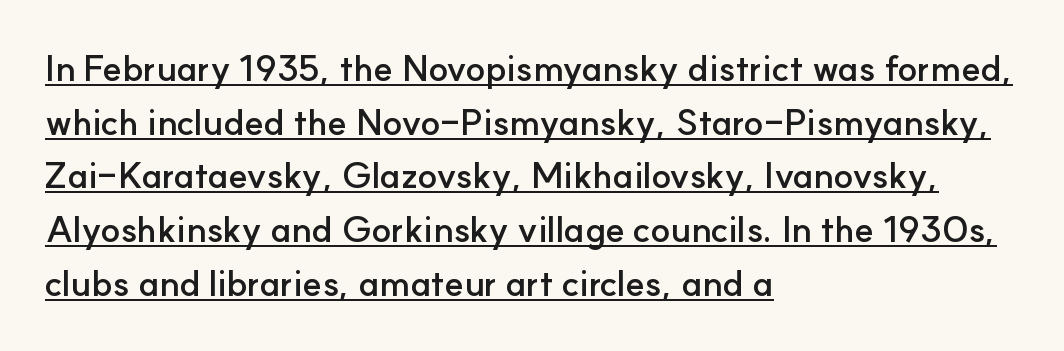
Q: Is the text bold? A: Yes.
Q: Is the text italic (slanted)? A: No, it is upright.
Q: Is the typeface a serif or a sans-serif typeface? A: Sans-serif.
Q: Is the text underlined? A: Yes.
Q: How is the paragraph aligned? A: Left-aligned.
Q: Is the spacing between letters normal or unusually wide? A: Normal.
Q: Is the spacing between lines tight, normal or loose? A: Normal.
Q: Width (condensed, normal, or wide)? A: Normal.
Q: Stroke contrast? A: Low.
Q: x-height? A: Small.
Q: Monospaced? A: No.
